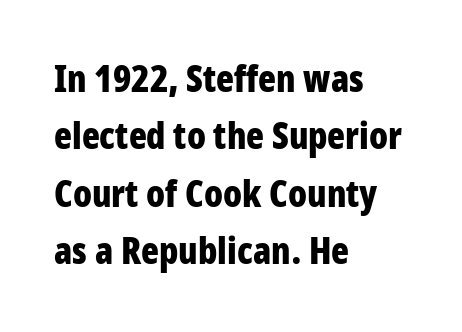
Is this a fixed-width face? No — the glyphs have proportional, varying widths. Decoration check: the copy has no underline. Upright lettering throughout. Font category for this specimen: sans-serif. Leftover space on each line is placed entirely after the last word. Is the type bold? Yes — the strokes are clearly thick and heavy.
